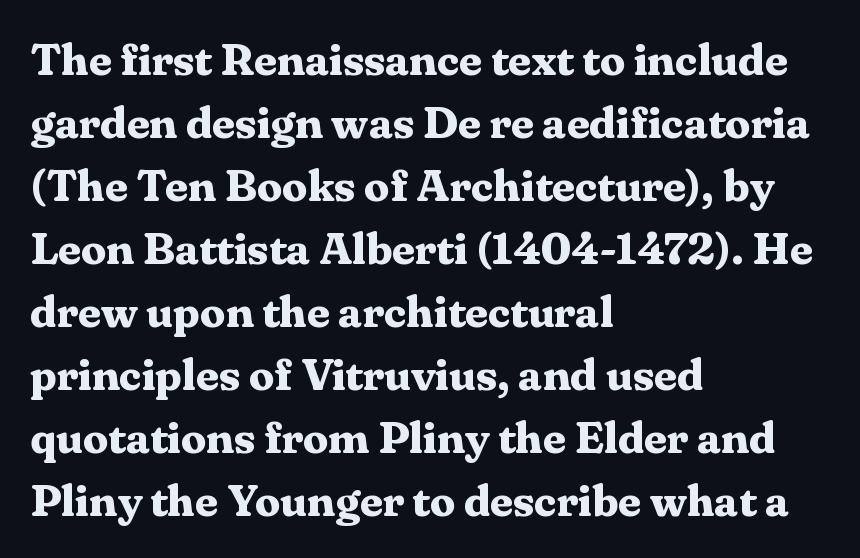
Clear beneath every line of the passage. Vertical spacing — default. Compared with a centered layout, this one pins lines to the left instead. The face used here is seriffed, in the tradition of book romans. You'd pick this weight for a headline — it's a proper bold. Proportional: the letters do not fall into vertical columns.
